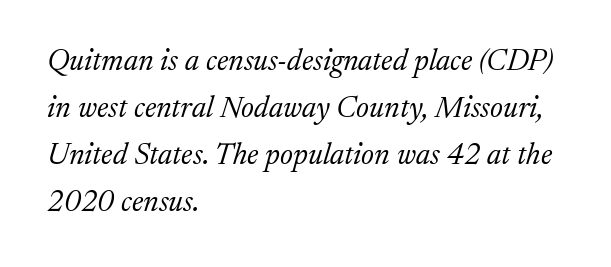
Q: Is the text bold? A: No.
Q: Is the text italic (slanted)? A: Yes, it leans right by about 17 degrees.
Q: Is the typeface a serif or a sans-serif typeface? A: Serif.
Q: Is the text underlined? A: No.
Q: How is the paragraph aligned? A: Left-aligned.
Q: Is the spacing between letters normal or unusually wide? A: Normal.
Q: Is the spacing between lines tight, normal or loose? A: Normal.
Q: Width (condensed, normal, or wide)? A: Normal.
Q: Stroke contrast? A: Medium.
Q: x-height? A: Medium.
Q: Monospaced? A: No.
